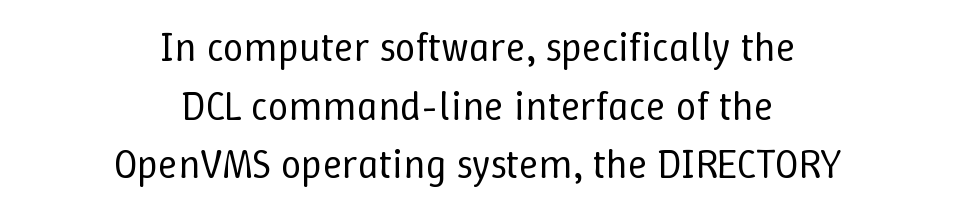
The image shows 41 px regular-weight type, upright; set centered, normal line spacing (1.43x), normal letter spacing, not underlined; low stroke contrast and a medium x-height.
